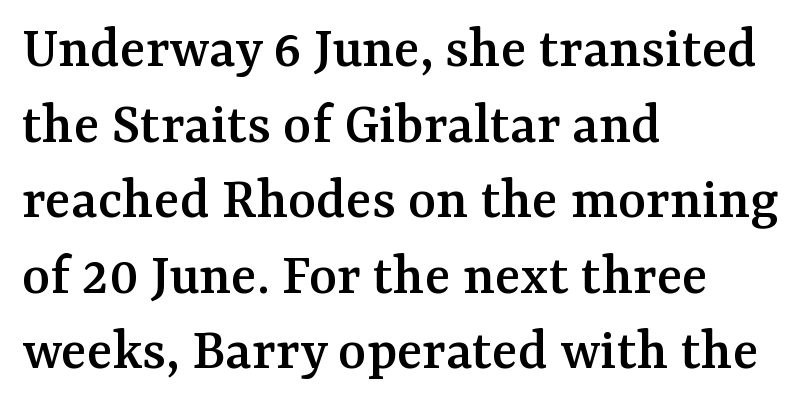
The image shows 60 px serif type, upright; set left-aligned, normal line spacing (1.26x), normal letter spacing, not underlined; medium stroke contrast and a medium x-height.
